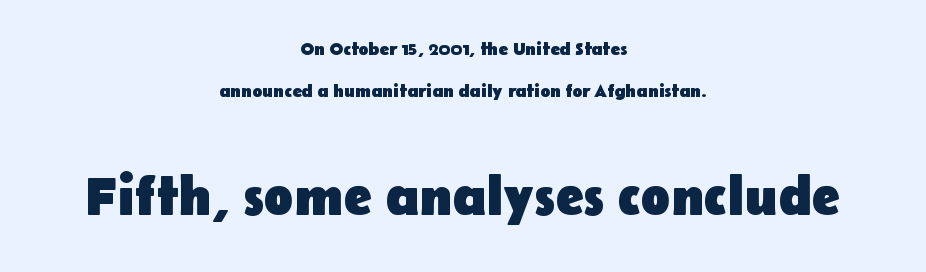
The image shows 54 px heavy sans-serif type, upright; set centered, loose line spacing (2.36x), normal letter spacing, not underlined; the second (bottom) block is 3.0x larger; low stroke contrast and a medium x-height.
